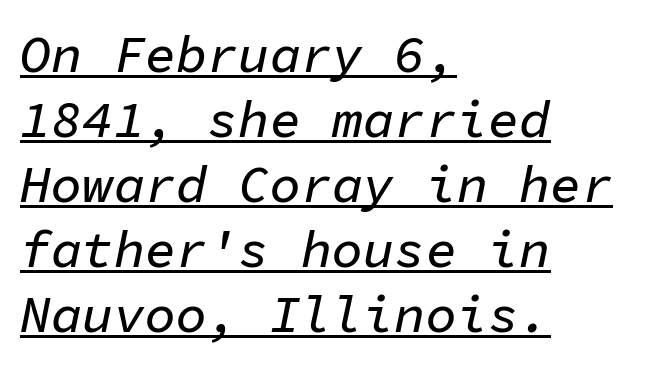
{"italic": "yes", "lean": "right", "slant_degrees": 11, "width": "normal", "stroke_contrast": "low", "x_height": "medium", "monospaced": "yes", "underline": "yes", "align": "left", "line_spacing": "normal", "line_spacing_ratio": 1.25, "letter_spacing": "normal", "letter_spacing_em": 0.0, "glyph_px": 52}
